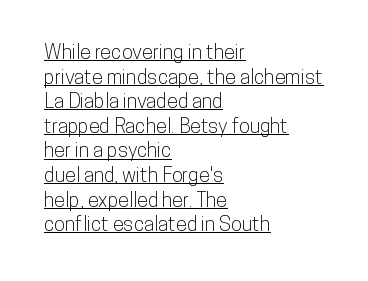
The gaps between neighbouring characters are ordinary and unremarkable. Does the lettering tilt? It doesn't — this is upright. The rag falls on the right side of this text block. Is there an underline? Yes — a line sits under the letters.
